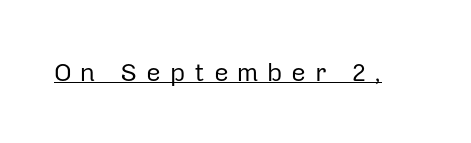
{"italic": "no", "bold": "no", "underline": "yes", "letter_spacing": "wide", "letter_spacing_em": 0.33, "glyph_px": 26}
